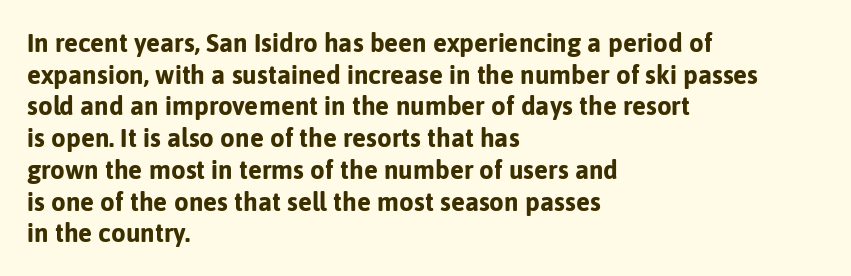
{"italic": "no", "bold": "yes", "underline": "no", "align": "left", "line_spacing_ratio": 1.22, "letter_spacing": "normal", "letter_spacing_em": 0.0, "glyph_px": 26}
